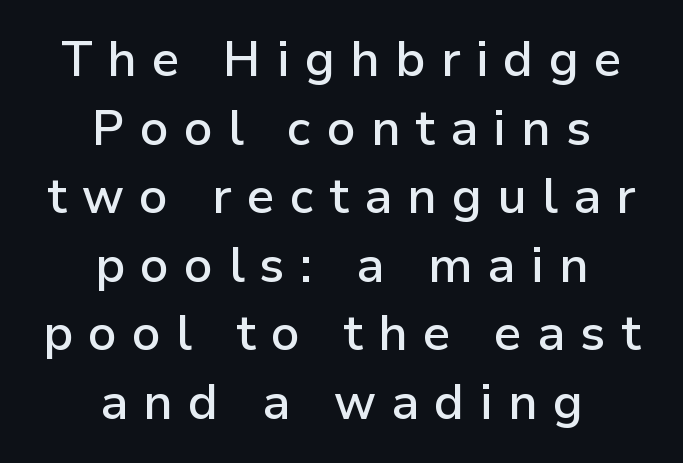
{"serif": "no", "italic": "no", "bold": "semi", "weight": "semibold", "width": "normal", "stroke_contrast": "low", "x_height": "medium", "monospaced": "no", "underline": "no", "align": "center", "line_spacing": "normal", "line_spacing_ratio": 1.4, "letter_spacing": "wide", "letter_spacing_em": 0.31, "glyph_px": 49}
